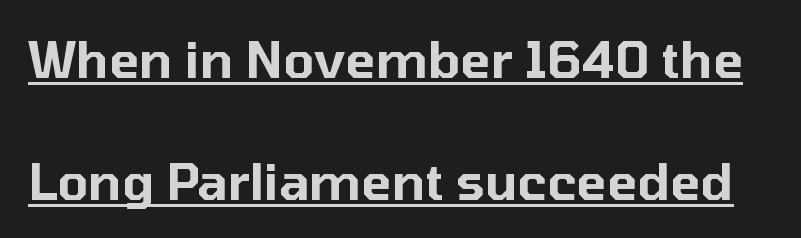
The rendering uses the underline text-decoration. I'd call this a sans setting — the letters go barefoot. You could fit nearly another row in the gap between these rows. There is no visible air inserted between adjacent glyphs.
